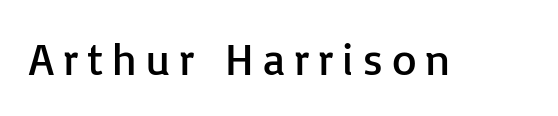
{"serif": "no", "italic": "no", "bold": "no", "weight": "regular", "width": "normal", "stroke_contrast": "low", "x_height": "medium", "monospaced": "no", "underline": "no", "letter_spacing": "wide", "letter_spacing_em": 0.2, "glyph_px": 45}
